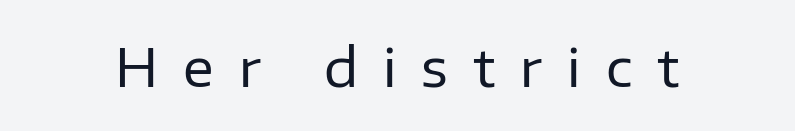
The image shows 53 px regular-weight sans-serif type, upright; set unusually wide letter spacing (+0.47 em), not underlined; low stroke contrast and a medium x-height.
